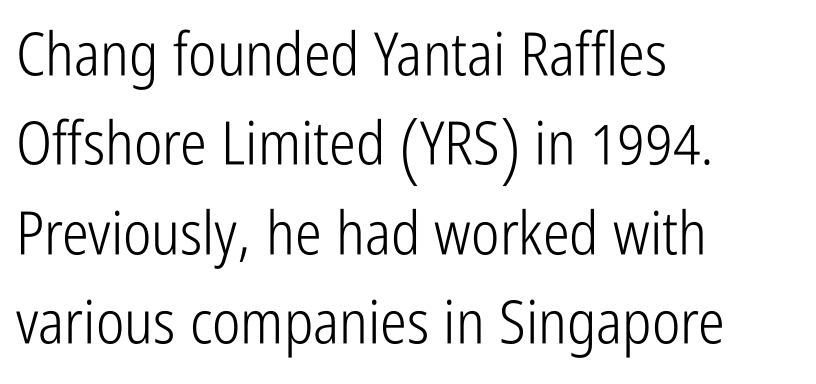
The image shows 60 px light, condensed sans-serif type, upright; set left-aligned, normal line spacing (1.49x), normal letter spacing, not underlined; low stroke contrast and a medium x-height.
